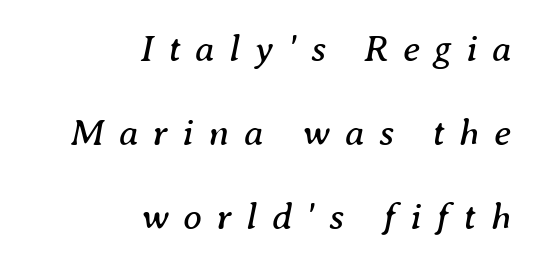
The image shows 38 px regular-weight serif type, italic (leaning right); set right-aligned, loose line spacing (2.21x), unusually wide letter spacing (+0.38 em), not underlined; medium stroke contrast and a medium x-height.
